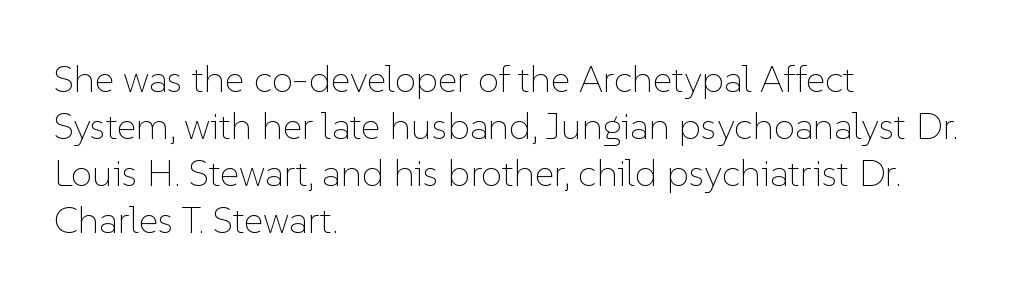
The image shows 38 px thin type, upright; set left-aligned, line spacing 1.24x, normal letter spacing, not underlined; low stroke contrast and a medium x-height.
